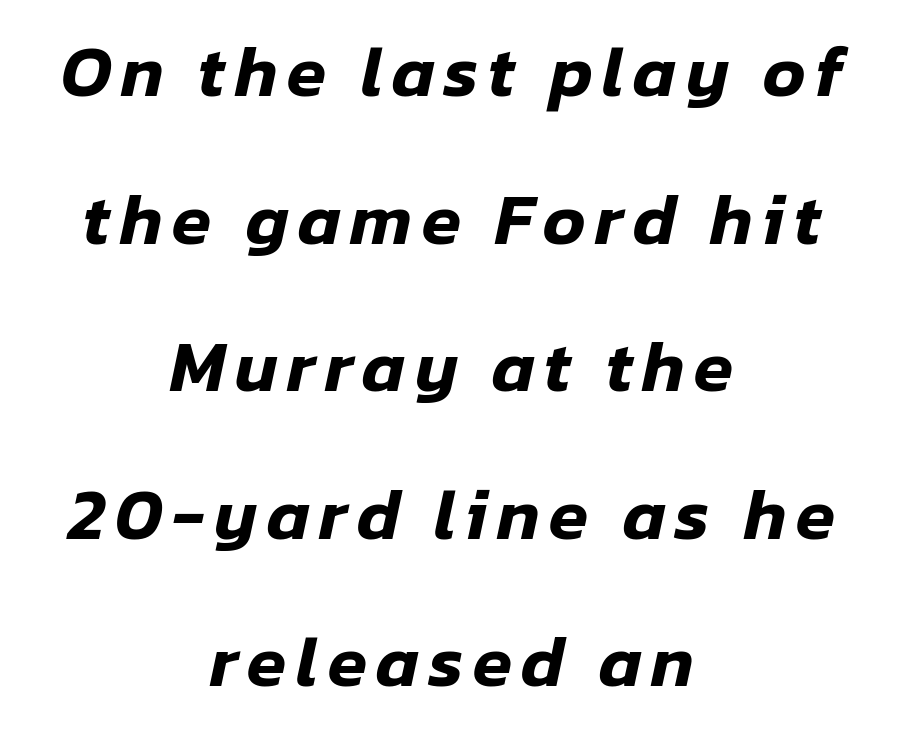
Q: Is the text italic (slanted)? A: Yes, it leans right by about 12 degrees.
Q: Is the text underlined? A: No.
Q: How is the paragraph aligned? A: Centered.
Q: Is the spacing between lines tight, normal or loose? A: Loose.
Q: Width (condensed, normal, or wide)? A: Normal.
Q: Stroke contrast? A: Low.
Q: x-height? A: Medium.
Q: Monospaced? A: No.
